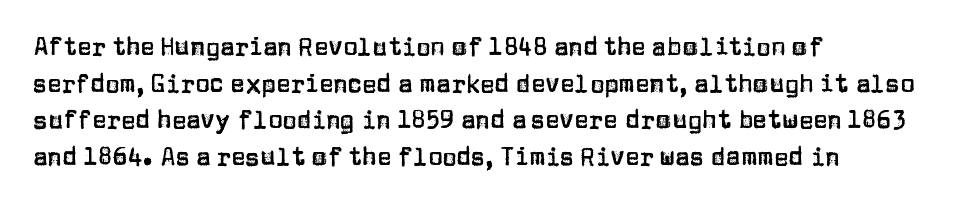
Q: Is the text italic (slanted)? A: No, it is upright.
Q: Is the text underlined? A: No.
Q: How is the paragraph aligned? A: Left-aligned.
Q: Is the spacing between letters normal or unusually wide? A: Normal.
Q: Is the spacing between lines tight, normal or loose? A: Normal.
